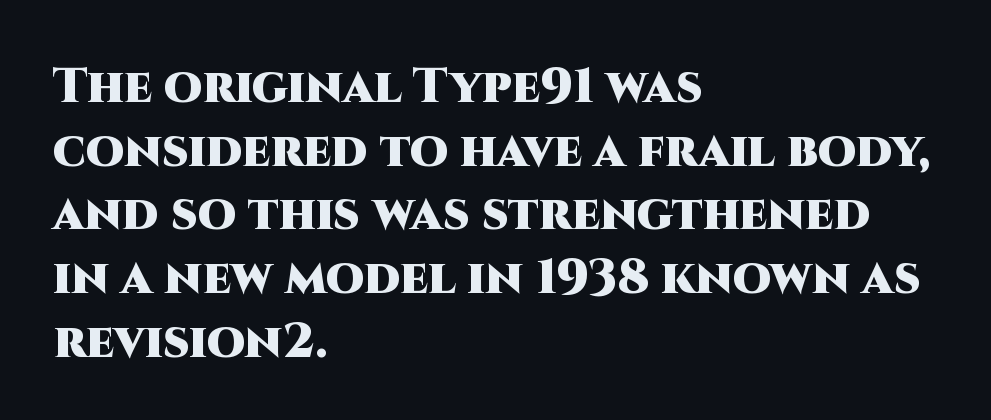
The image shows 49 px heavy sans-serif type, upright; set left-aligned, normal line spacing (1.3x), normal letter spacing, not underlined; high stroke contrast and a large x-height.
